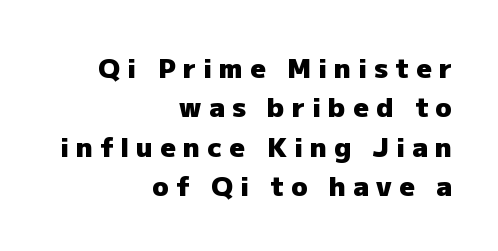
Italic: no, the glyphs are upright roman. The foot of each line stays bare and open. Strong, thick strokes mark this as bold type. All the whitespace from short lines collects on the left. Quick note: interline space is typical. Substantial extra tracking has been applied to these lines.
